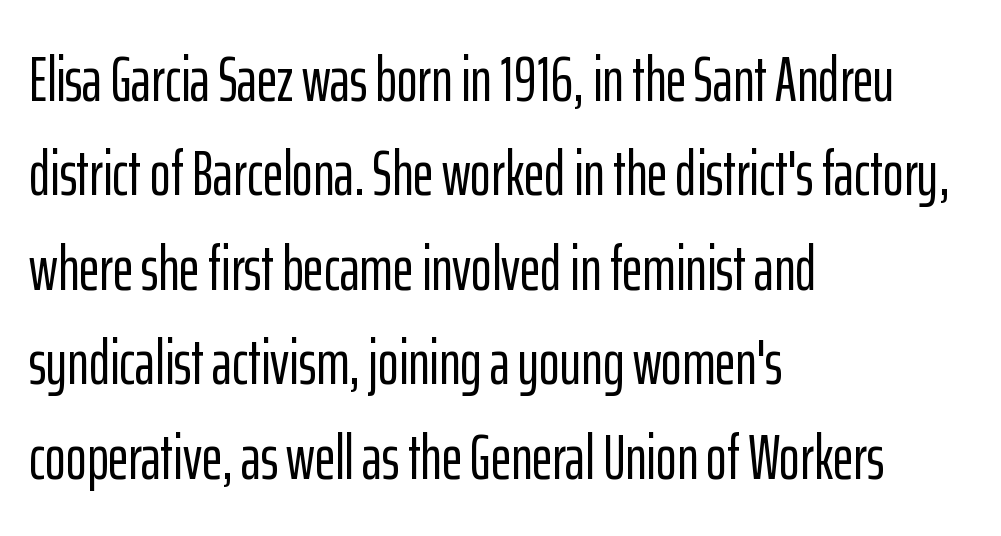
Q: Is the text italic (slanted)? A: No, it is upright.
Q: Is the typeface a serif or a sans-serif typeface? A: Sans-serif.
Q: Is the text underlined? A: No.
Q: How is the paragraph aligned? A: Left-aligned.
Q: Is the spacing between letters normal or unusually wide? A: Normal.
Q: Is the spacing between lines tight, normal or loose? A: Normal.
Q: Width (condensed, normal, or wide)? A: Condensed.
Q: Stroke contrast? A: Low.
Q: x-height? A: Medium.
Q: Monospaced? A: No.
